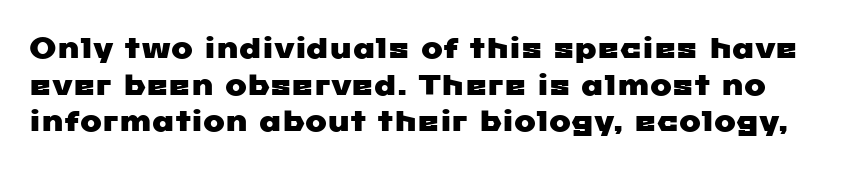
The face used here is rendered with its standard letterfit. Is this a sans? Yes — the strokes have no serifs. Honestly, the row spacing looks completely unremarkable. The face used here is proportionally spaced, like ordinary book or web type. A clean baseline with only descenders dipping below it.
